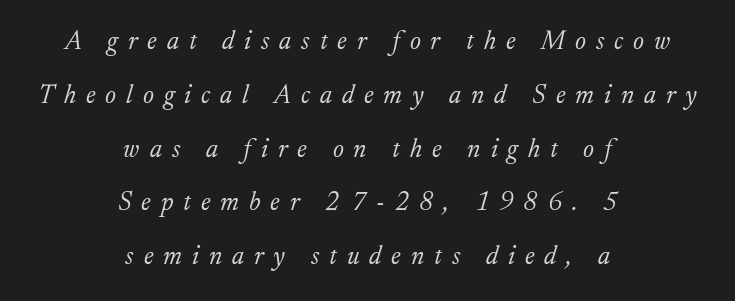
The image shows 26 px text type, italic (leaning right); set centered, loose line spacing (2.07x), unusually wide letter spacing (+0.38 em), not underlined.
